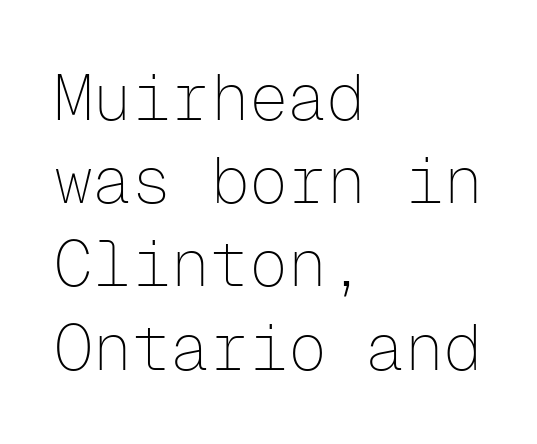
{"serif": "no", "italic": "no", "bold": "no", "weight": "thin", "width": "normal", "stroke_contrast": "low", "x_height": "medium", "monospaced": "yes", "underline": "no", "align": "left", "line_spacing": "normal", "line_spacing_ratio": 1.28, "letter_spacing": "normal", "letter_spacing_em": 0.0, "glyph_px": 65}
